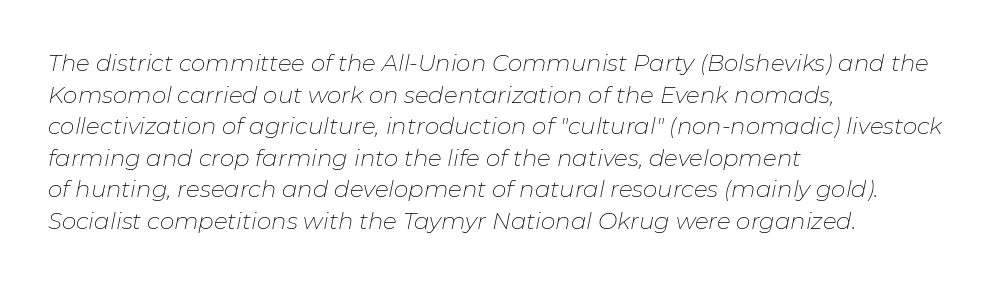
Q: Is the text bold? A: No.
Q: Is the text italic (slanted)? A: Yes, it leans right by about 11 degrees.
Q: Is the text underlined? A: No.
Q: How is the paragraph aligned? A: Left-aligned.
Q: Is the spacing between letters normal or unusually wide? A: Normal.
Q: Is the spacing between lines tight, normal or loose? A: Normal.
